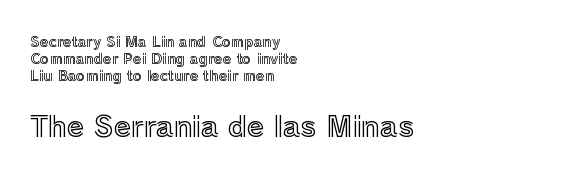
These lines keep a tight, regular rhythm from letter to letter. These lines are rendered in a variable-pitch font. Horizontally, the lines are justified to the leading edge only. Check under the words: just untouched page. The lettering stays uniformly vertical, giving the passage a roman look.
